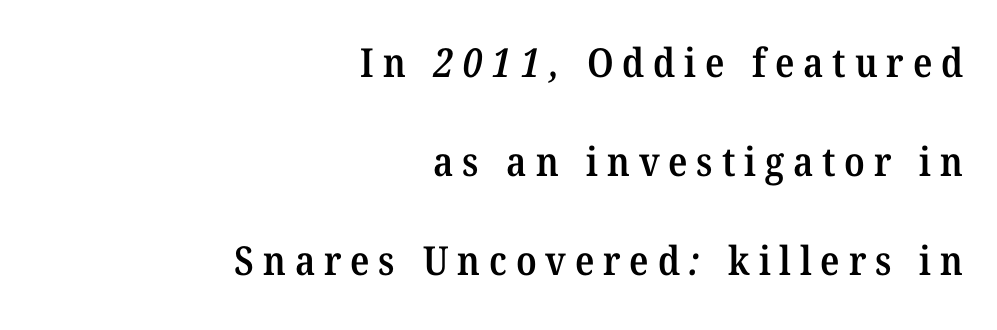
Q: Is the text bold? A: Semi-bold.
Q: Is the typeface a serif or a sans-serif typeface? A: Serif.
Q: Is the text underlined? A: No.
Q: How is the paragraph aligned? A: Right-aligned.
Q: Is the spacing between letters normal or unusually wide? A: Unusually wide.
Q: Is the spacing between lines tight, normal or loose? A: Loose.
Q: Width (condensed, normal, or wide)? A: Normal.
Q: Stroke contrast? A: Medium.
Q: x-height? A: Medium.
Q: Monospaced? A: No.
